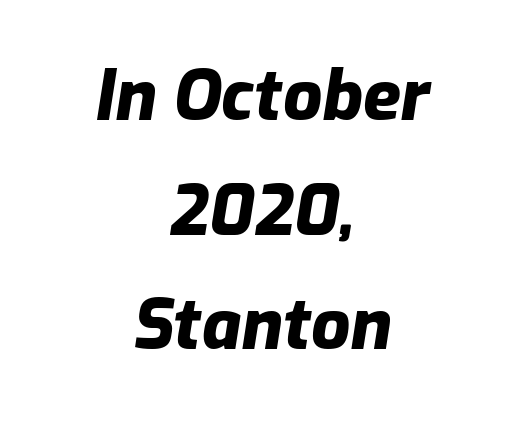
A typesetter would call this proportional, since set widths differ per character. Between one letter and the next there's only the usual sliver of space. An italicized treatment has been applied to the whole sample. One-word summary of the alignment: center. The passage shown stacks its lines at a standard gap.
